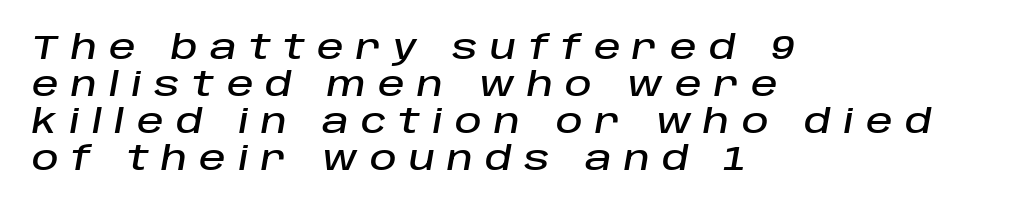
The image shows 33 px text type, italic (leaning right); set left-aligned, tight line spacing (1.12x), unusually wide letter spacing (+0.37 em), not underlined; low stroke contrast and a large x-height.
